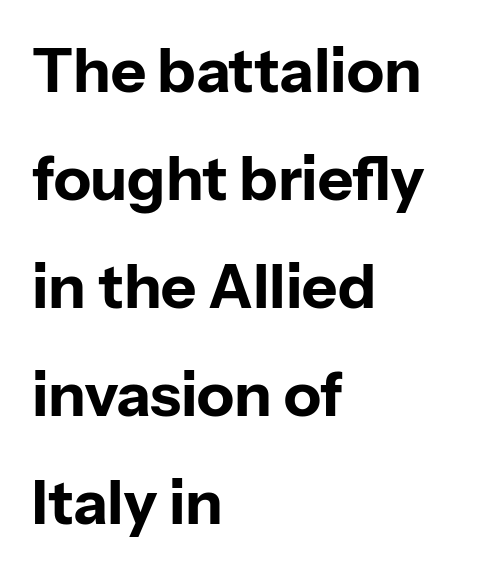
The image shows 61 px bold sans-serif type, upright; set left-aligned, line spacing 1.77x, normal letter spacing, not underlined; low stroke contrast and a medium x-height.
